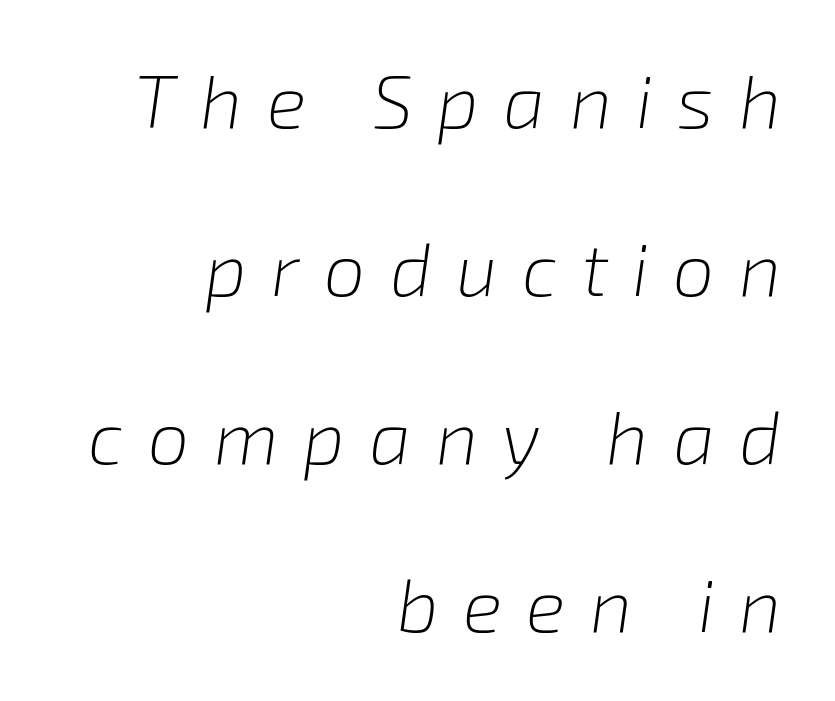
{"italic": "yes", "lean": "right", "slant_degrees": 8, "bold": "no", "weight": "light", "width": "normal", "stroke_contrast": "low", "x_height": "medium", "monospaced": "no", "underline": "no", "align": "right", "line_spacing": "loose", "line_spacing_ratio": 2.27, "letter_spacing": "wide", "letter_spacing_em": 0.33, "glyph_px": 74}
